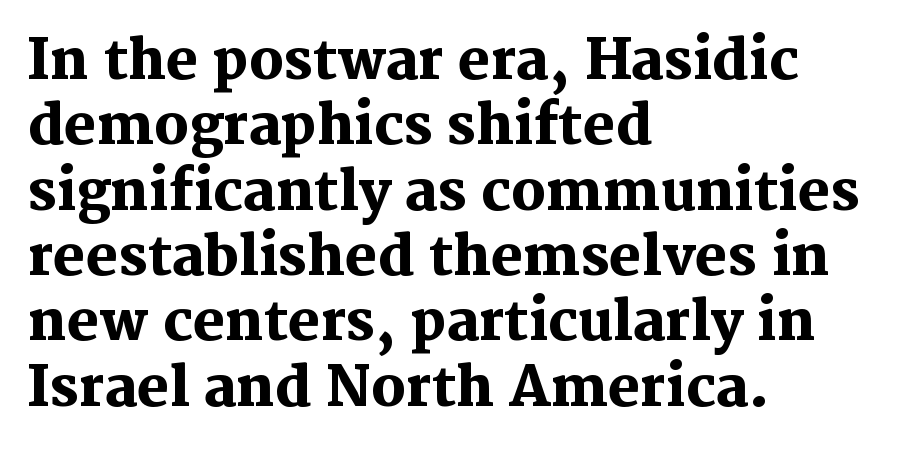
Q: Is the text bold? A: Yes.
Q: Is the text italic (slanted)? A: No, it is upright.
Q: Is the typeface a serif or a sans-serif typeface? A: Serif.
Q: Is the text underlined? A: No.
Q: How is the paragraph aligned? A: Left-aligned.
Q: Is the spacing between letters normal or unusually wide? A: Normal.
Q: Width (condensed, normal, or wide)? A: Normal.
Q: Stroke contrast? A: Medium.
Q: x-height? A: Medium.
Q: Monospaced? A: No.
